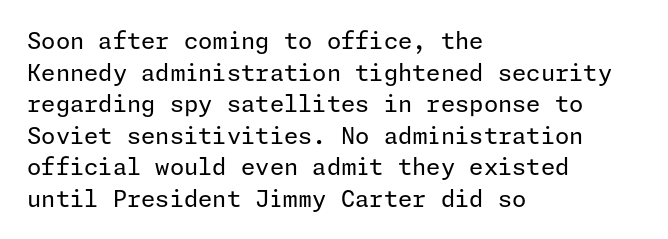
The strokes are not fattened; the text isn't bold. Beneath every word, the page is bare. Every row of glyphs begins at an identical x-position on the left. In terms of posture, this sample is upright.
